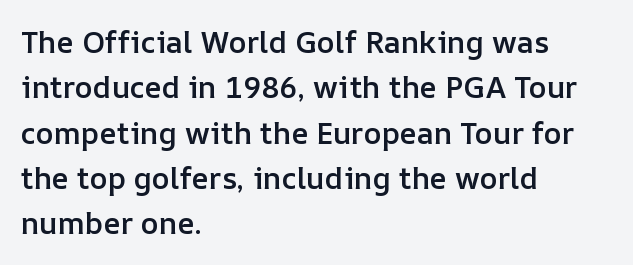
Leading matches the norm, producing a regular column. Every stem runs plumb, perpendicular to the baseline. Inter-character spacing is left at the font's built-in metrics. These lines are rendered in a variable-pitch font. Moderately thickened strokes mark this as semibold type.
